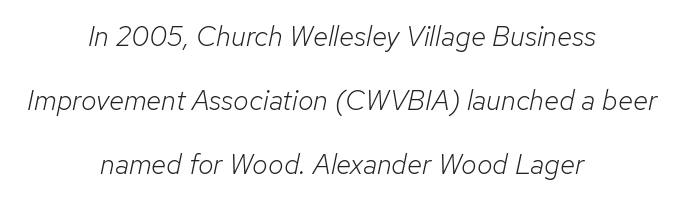
The image shows 28 px light type, italic (leaning right); set centered, loose line spacing (2.29x), normal letter spacing, not underlined; low stroke contrast and a medium x-height.
